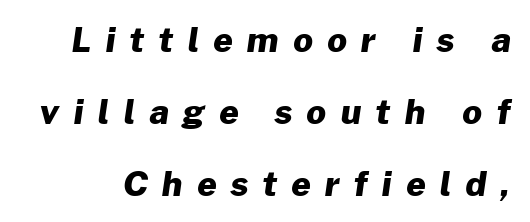
Are there feet on the stems? There aren't — it's a sans. The glyphs are unaccompanied by any horizontal stroke below them. A typesetter would call this proportional, since set widths differ per character. The face used here has the dense, thick strokes of a bold. Students, observe: this is what heavily led, spacious text looks like. Look at the tracking — it's clearly loosened, letters drifting apart.
